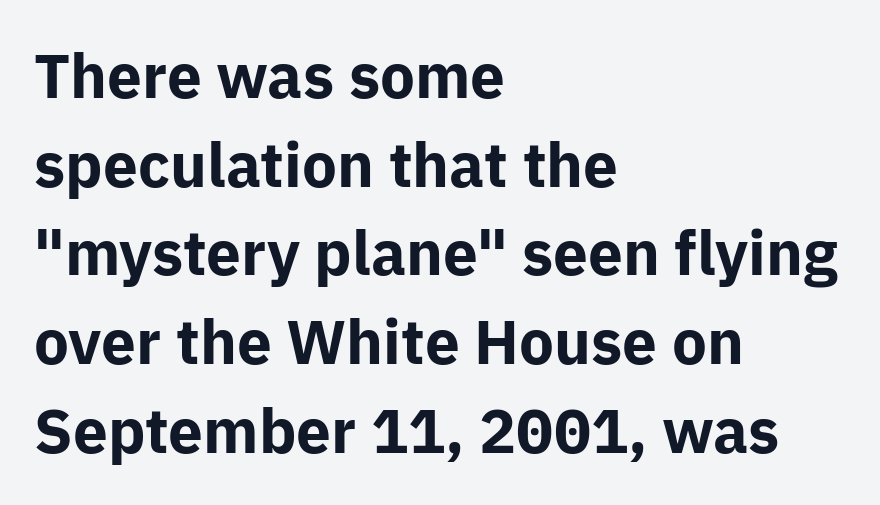
What weight is shown? A full bold with thick strokes. The passage is arranged the way most books set body copy — flush left. The specimen omits any rule beneath the text block's lines. Nothing unusual about the tracking: characters are spaced as the font intends.
